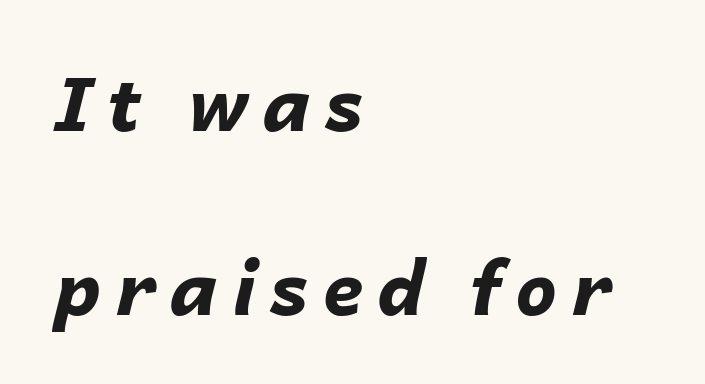
Q: Is the text bold? A: Yes.
Q: Is the text italic (slanted)? A: Yes, it leans right by about 14 degrees.
Q: Is the text underlined? A: No.
Q: How is the paragraph aligned? A: Left-aligned.
Q: Is the spacing between lines tight, normal or loose? A: Loose.
Q: Width (condensed, normal, or wide)? A: Normal.
Q: Stroke contrast? A: Low.
Q: x-height? A: Medium.
Q: Monospaced? A: No.
